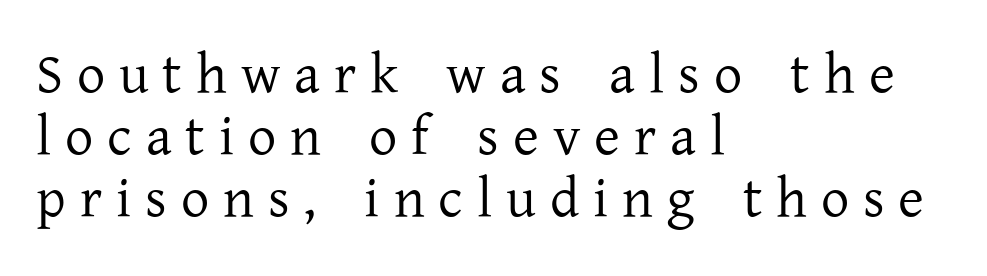
{"serif": "yes", "italic": "no", "bold": "no", "weight": "regular", "width": "normal", "stroke_contrast": "low", "x_height": "medium", "monospaced": "no", "underline": "no", "align": "left", "line_spacing": "tight", "line_spacing_ratio": 1.11, "letter_spacing": "wide", "letter_spacing_em": 0.25, "glyph_px": 56}
